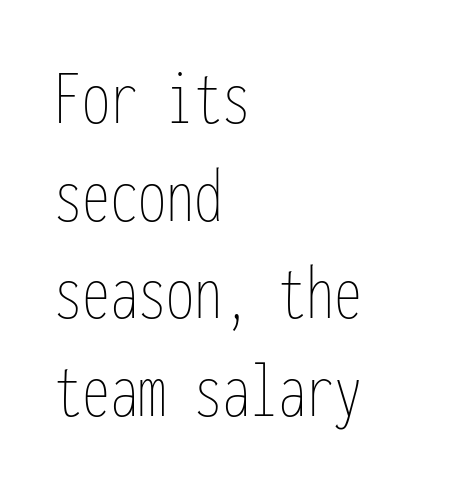
The image shows 80 px thin, condensed type, upright, monospaced; set left-aligned, line spacing 1.22x, normal letter spacing, not underlined; low stroke contrast and a medium x-height.
